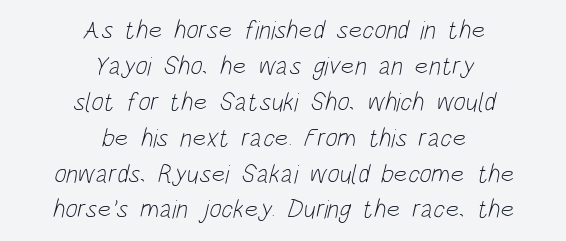
Is this a heavy cut? Hardly; it is regular or lighter. The paragraph shown floats in the horizontal middle. These lines keep a tight, regular rhythm from letter to letter. Descender tails drop into unmarked territory. Whoever set this chose a conventional vertical rhythm.
